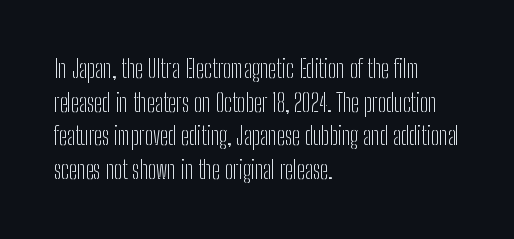
The image shows 24 px text type, upright; set left-aligned, normal line spacing (1.4x), normal letter spacing, not underlined.
